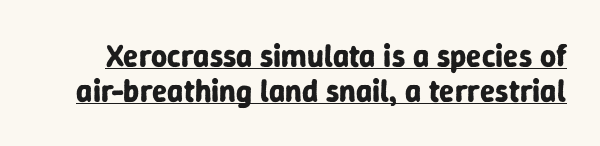
The image shows 31 px bold sans-serif type, upright; set tight line spacing (1.13x), normal letter spacing, underlined; low stroke contrast and a medium x-height.
